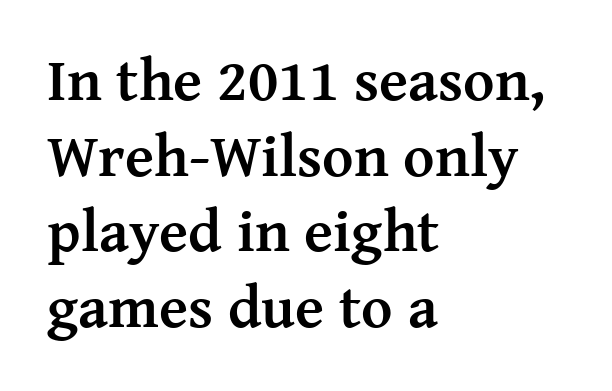
Q: Is the text bold? A: Yes.
Q: Is the text italic (slanted)? A: No, it is upright.
Q: Is the typeface a serif or a sans-serif typeface? A: Serif.
Q: Is the text underlined? A: No.
Q: How is the paragraph aligned? A: Left-aligned.
Q: Is the spacing between letters normal or unusually wide? A: Normal.
Q: Is the spacing between lines tight, normal or loose? A: Normal.
Q: Width (condensed, normal, or wide)? A: Normal.
Q: Stroke contrast? A: Medium.
Q: x-height? A: Medium.
Q: Monospaced? A: No.
